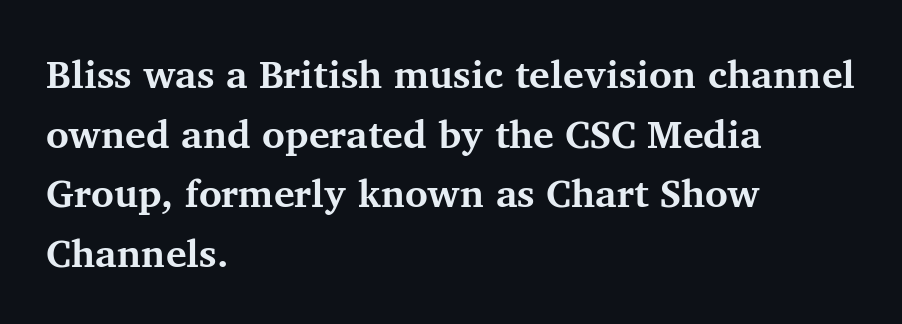
{"serif": "yes", "italic": "no", "bold": "yes", "weight": "bold", "width": "normal", "stroke_contrast": "medium", "x_height": "medium", "monospaced": "no", "underline": "no", "align": "left", "line_spacing": "normal", "line_spacing_ratio": 1.53, "letter_spacing": "normal", "letter_spacing_em": 0.0, "glyph_px": 39}
